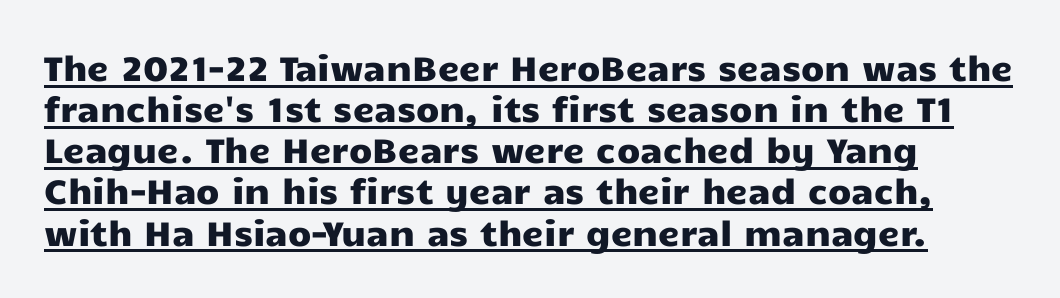
A typesetter would label this face a sans. There is no visible air inserted between adjacent glyphs. The face used here appears with an underline applied. The font's upright variant was chosen for this text. The lines are quadded left. Here the designer chose a conventional face with non-uniform glyph widths.
